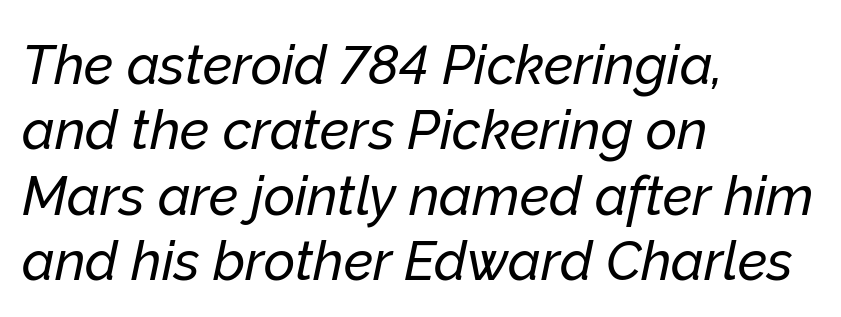
{"italic": "yes", "lean": "right", "slant_degrees": 12, "width": "normal", "stroke_contrast": "low", "x_height": "medium", "monospaced": "no", "underline": "no", "align": "left", "line_spacing_ratio": 1.21, "letter_spacing": "normal", "letter_spacing_em": 0.0, "glyph_px": 54}
